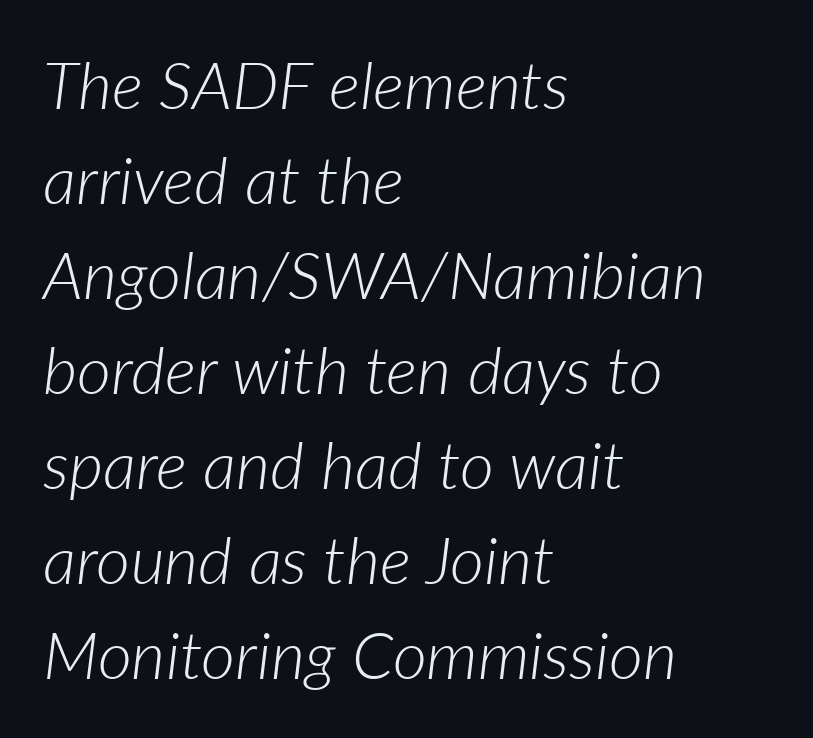
Reading down the column, the eye jumps a familiar distance to each next line. Is this a fixed-width face? No — the glyphs have proportional, varying widths. Left-aligned paragraph, ragged on the right. Short note: letters normally spaced. Bold? No — there's no thickening of the strokes. The area under the type is left untouched.
